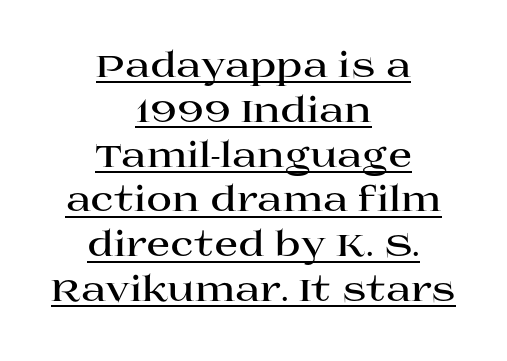
Q: Is the text bold? A: Yes.
Q: Is the text italic (slanted)? A: No, it is upright.
Q: Is the typeface a serif or a sans-serif typeface? A: Serif.
Q: Is the text underlined? A: Yes.
Q: How is the paragraph aligned? A: Centered.
Q: Is the spacing between letters normal or unusually wide? A: Normal.
Q: Is the spacing between lines tight, normal or loose? A: Normal.
Q: Width (condensed, normal, or wide)? A: Wide.
Q: Stroke contrast? A: High.
Q: x-height? A: Large.
Q: Monospaced? A: No.
